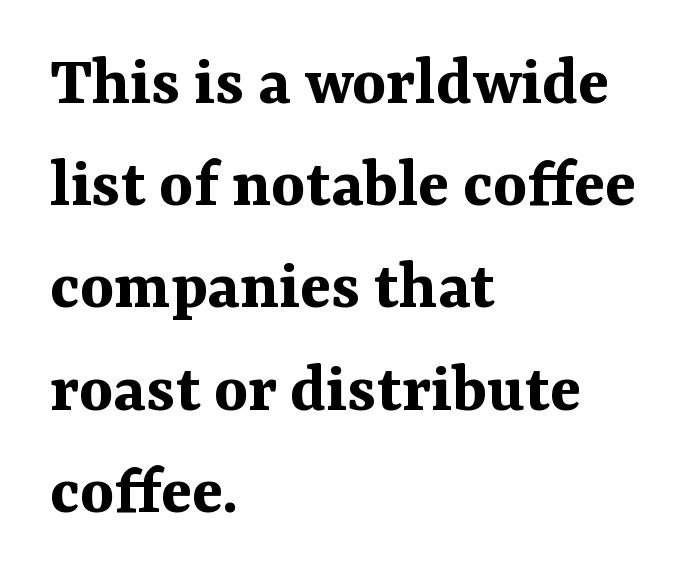
The image shows 72 px bold serif type, upright; set left-aligned, normal line spacing (1.42x), normal letter spacing, not underlined; medium stroke contrast and a medium x-height.
